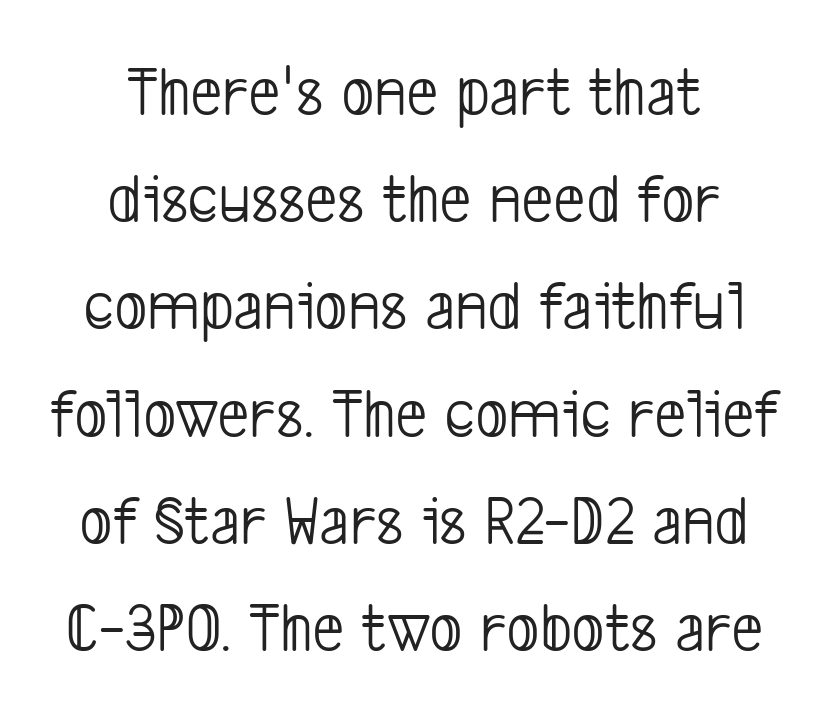
{"serif": "no", "bold": "no", "weight": "light", "width": "condensed", "stroke_contrast": "low", "x_height": "medium", "monospaced": "no", "underline": "no", "align": "center", "line_spacing": "normal", "line_spacing_ratio": 1.51, "letter_spacing": "normal", "letter_spacing_em": 0.0, "glyph_px": 71}
